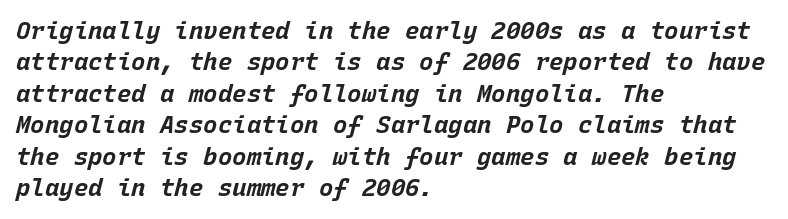
Q: Is the text bold? A: Yes.
Q: Is the text italic (slanted)? A: Yes, it leans right by about 15 degrees.
Q: Is the text underlined? A: No.
Q: How is the paragraph aligned? A: Left-aligned.
Q: Is the spacing between letters normal or unusually wide? A: Normal.
Q: Is the spacing between lines tight, normal or loose? A: Normal.
